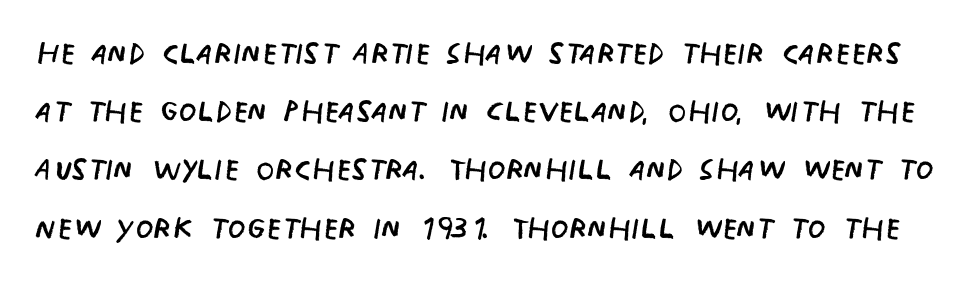
{"serif": "no", "bold": "no", "weight": "regular", "width": "condensed", "stroke_contrast": "low", "x_height": "large", "monospaced": "no", "underline": "no", "line_spacing": "normal", "line_spacing_ratio": 1.42, "letter_spacing": "normal", "letter_spacing_em": 0.0, "glyph_px": 41}
